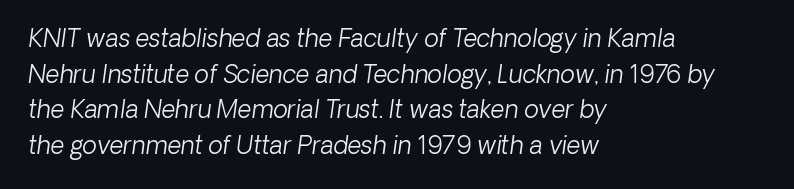
Q: Is the text bold? A: No.
Q: Is the text italic (slanted)? A: Yes, it leans right by about 8 degrees.
Q: Is the text underlined? A: No.
Q: How is the paragraph aligned? A: Left-aligned.
Q: Is the spacing between letters normal or unusually wide? A: Normal.
Q: Is the spacing between lines tight, normal or loose? A: Normal.
